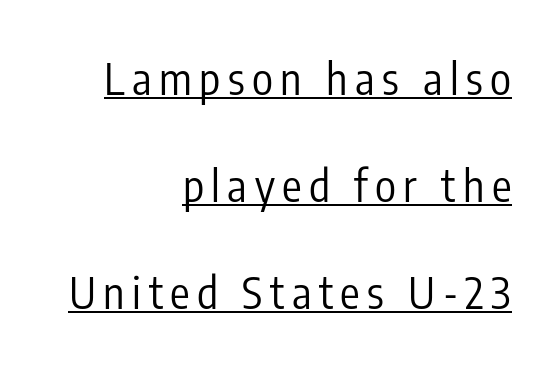
{"serif": "no", "italic": "no", "bold": "no", "weight": "regular", "width": "condensed", "stroke_contrast": "low", "x_height": "medium", "monospaced": "no", "underline": "yes", "align": "right", "line_spacing": "loose", "line_spacing_ratio": 2.43, "glyph_px": 44}
